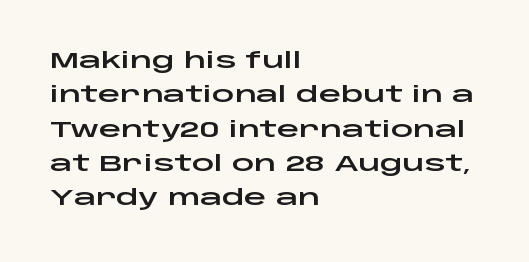
Teacher's note: observe the even left margin — that is flush-left alignment. The passage shown has conventional tracking throughout. It's the straight-up-and-down kind of type. The block of text has a typical density, with ordinary space between rows. The area under the type is left untouched.
